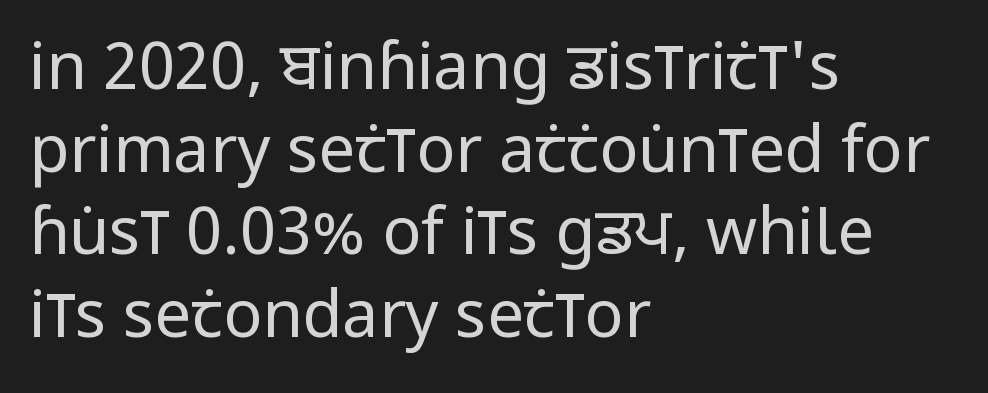
{"serif": "no", "italic": "no", "bold": "no", "weight": "regular", "width": "condensed", "stroke_contrast": "low", "x_height": "large", "monospaced": "no", "underline": "no", "align": "left", "line_spacing": "normal", "line_spacing_ratio": 1.27, "letter_spacing": "normal", "letter_spacing_em": 0.0, "glyph_px": 65}
